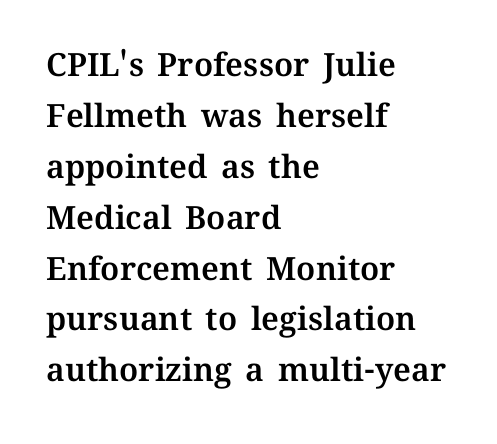
The image shows 32 px text type, upright; set left-aligned, normal line spacing (1.59x), normal letter spacing, not underlined; medium stroke contrast and a medium x-height.
